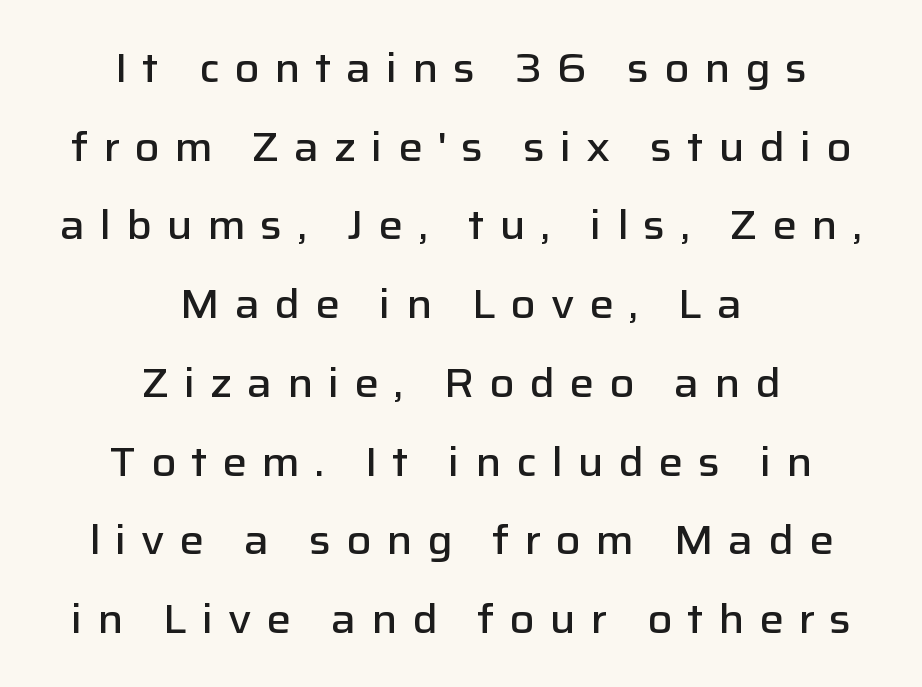
{"serif": "no", "italic": "no", "bold": "semi", "weight": "semibold", "width": "normal", "stroke_contrast": "low", "x_height": "medium", "monospaced": "no", "underline": "no", "align": "center", "line_spacing": "loose", "line_spacing_ratio": 1.92, "letter_spacing": "wide", "letter_spacing_em": 0.36, "glyph_px": 41}
